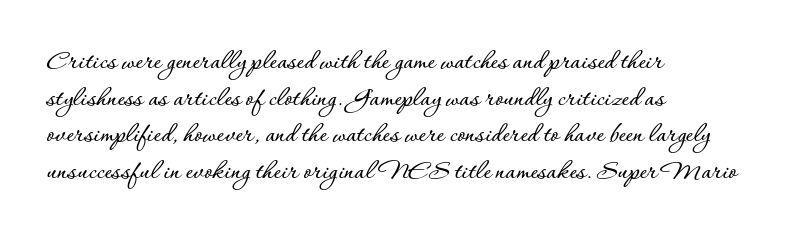
The image shows 28 px text type; set left-aligned, normal line spacing (1.31x), normal letter spacing, not underlined; low stroke contrast and a small x-height.
